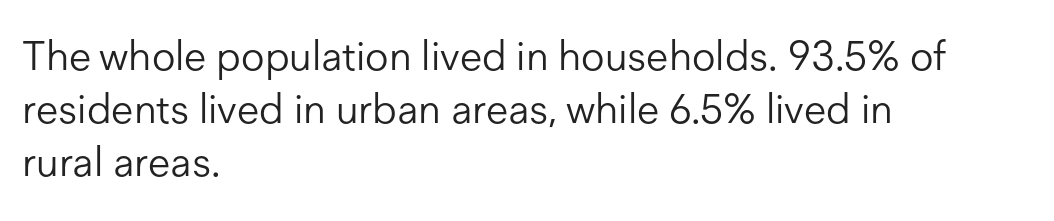
{"serif": "no", "italic": "no", "bold": "no", "weight": "light", "width": "normal", "stroke_contrast": "low", "x_height": "medium", "monospaced": "no", "underline": "no", "align": "left", "line_spacing": "normal", "line_spacing_ratio": 1.29, "letter_spacing": "normal", "letter_spacing_em": 0.0, "glyph_px": 41}
